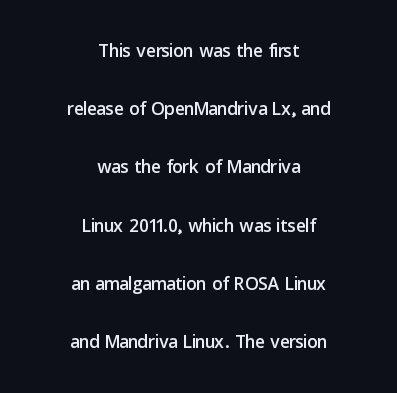
Q: Is the text italic (slanted)? A: No, it is upright.
Q: Is the text underlined? A: No.
Q: How is the paragraph aligned? A: Centered.
Q: Is the spacing between letters normal or unusually wide? A: Normal.
Q: Is the spacing between lines tight, normal or loose? A: Loose.
